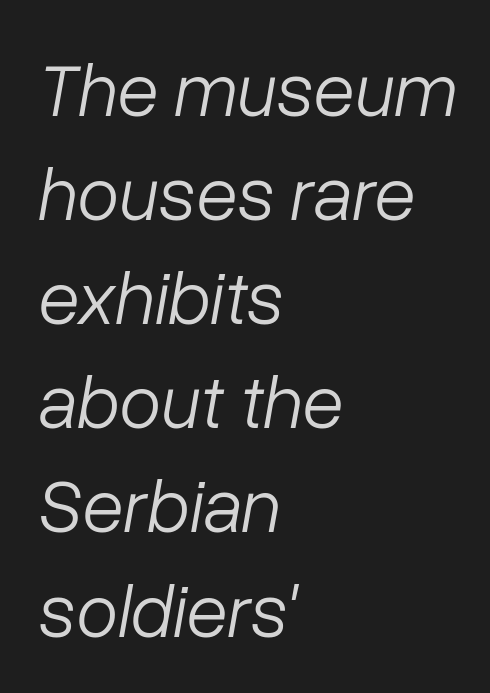
Q: Is the text bold? A: No.
Q: Is the text italic (slanted)? A: Yes, it leans right by about 10 degrees.
Q: Is the text underlined? A: No.
Q: How is the paragraph aligned? A: Left-aligned.
Q: Is the spacing between letters normal or unusually wide? A: Normal.
Q: Is the spacing between lines tight, normal or loose? A: Normal.
Q: Width (condensed, normal, or wide)? A: Normal.
Q: Stroke contrast? A: Low.
Q: x-height? A: Medium.
Q: Monospaced? A: No.
